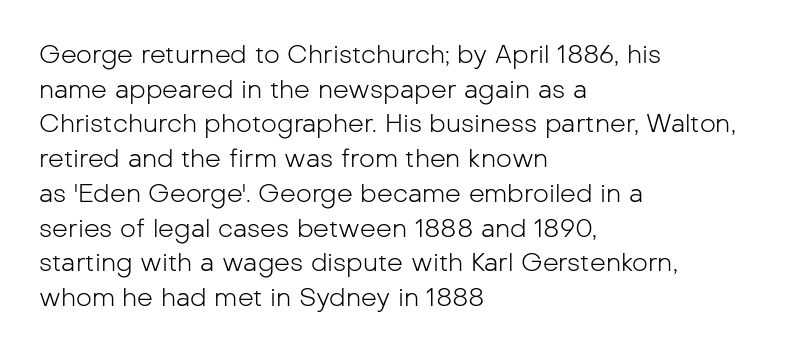
The image shows 25 px text type, upright; set left-aligned, normal line spacing (1.39x), normal letter spacing, not underlined.
